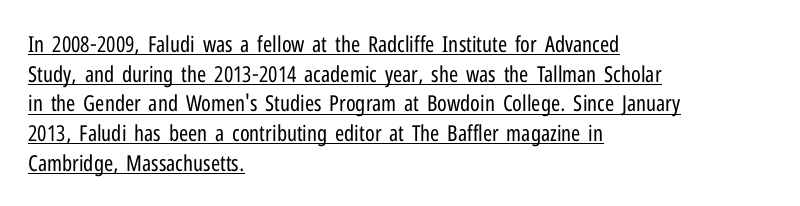
The cut favours lightness, reaching ordinary text weight at its darkest. This sample uses plain, unmodified letter spacing. This rendering uses left alignment, leaving the right contour irregular. The passage shown stacks its lines at a standard gap. Nope, not italic — everything's standing straight. A rule runs beneath these lines of type.
